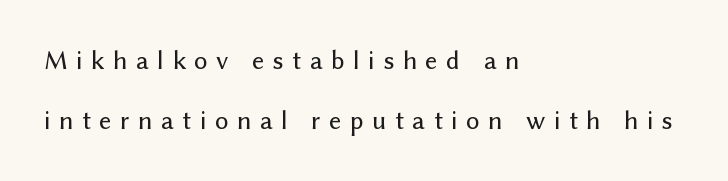
Where is the straight margin? On the left. This sample uses an upright cut, with every glyph sitting square on the baseline. Inter-character spacing is expanded well beyond the font's built-in metrics. Plain, unruled lines of type. Horizontal bands of white between lines are thick stripes.
